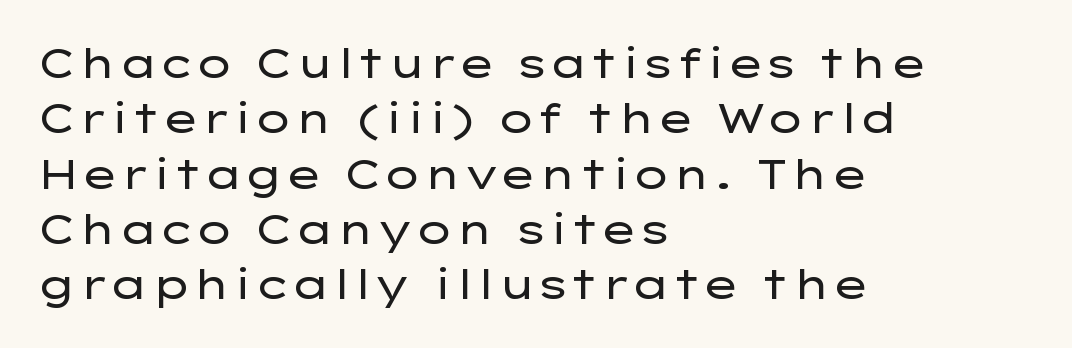
{"serif": "no", "italic": "no", "bold": "no", "weight": "regular", "width": "wide", "stroke_contrast": "low", "x_height": "medium", "monospaced": "no", "underline": "no", "align": "left", "line_spacing": "normal", "line_spacing_ratio": 1.35, "letter_spacing": "normal", "letter_spacing_em": 0.0, "glyph_px": 41}
